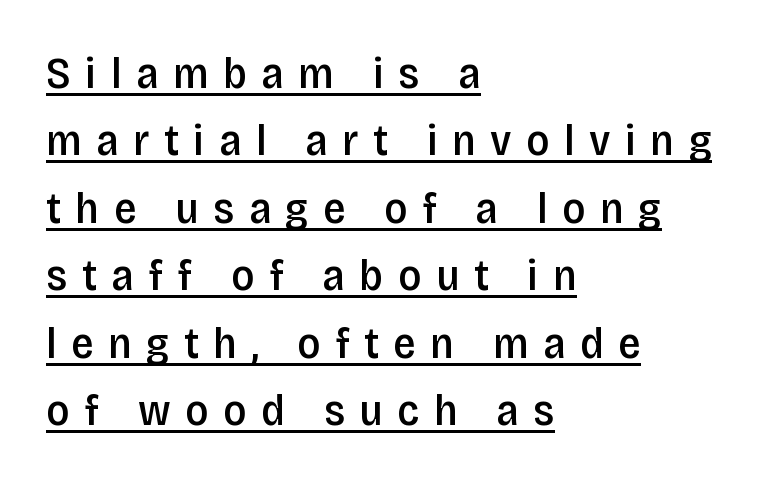
{"serif": "no", "italic": "no", "bold": "semi", "weight": "semibold", "width": "condensed", "stroke_contrast": "low", "x_height": "large", "monospaced": "no", "underline": "yes", "align": "left", "line_spacing": "normal", "line_spacing_ratio": 1.5, "letter_spacing": "wide", "letter_spacing_em": 0.32, "glyph_px": 45}
